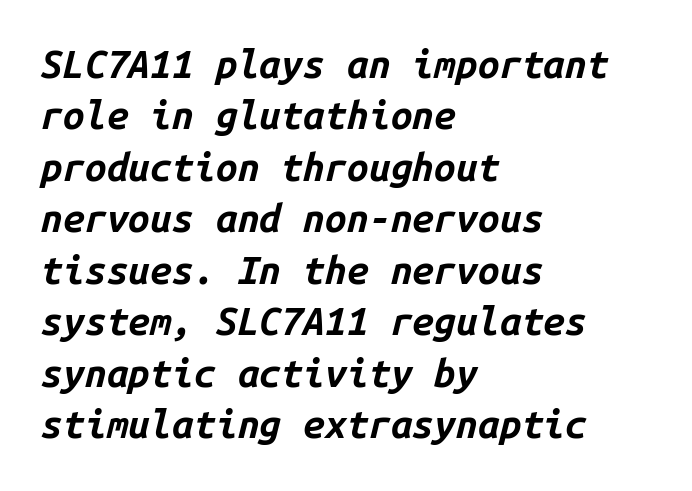
No extra tracking has been applied to these lines. Is the block centered? No — it sits flush against the left margin. Has an underline been added? It has not. These lines sit exactly where default settings would place them. This sample uses an oblique cut, with every glyph tilted off the vertical.
